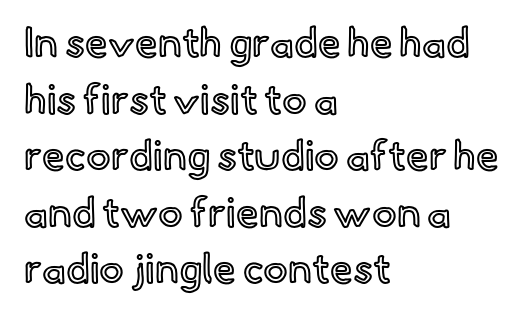
This rendering features lettering with no underline. Each line starts at the same left margin while the right side varies. Character widths vary here, with narrow letters taking less room than wide ones. Standard letterfit; no display-style spreading of the glyphs.
